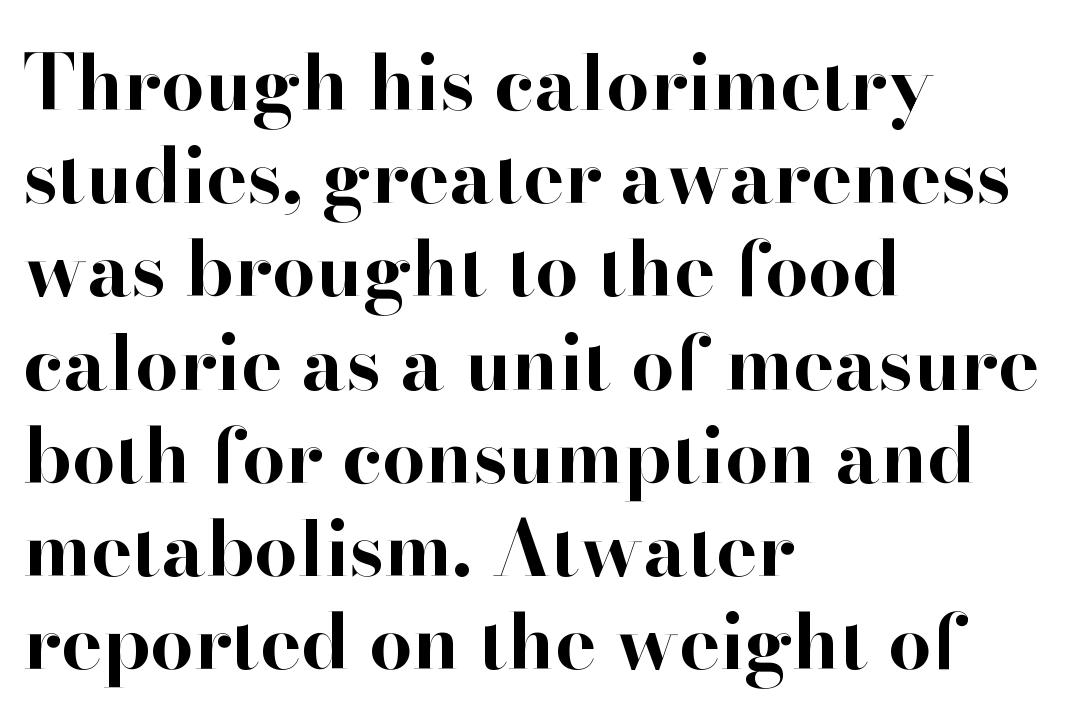
The typesetter chose a ragged-right arrangement here. The rendering keeps characters at their native spacing. Proportional: the letters do not fall into vertical columns. This is serif lettering, the kind often seen in printed books.
